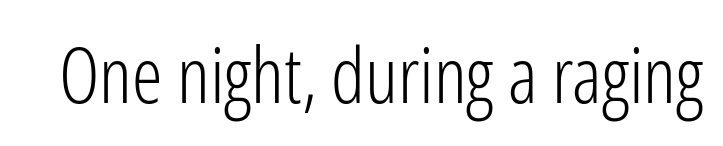
{"serif": "no", "italic": "no", "bold": "no", "weight": "light", "width": "condensed", "stroke_contrast": "low", "x_height": "medium", "monospaced": "no", "underline": "no", "letter_spacing": "normal", "letter_spacing_em": 0.0, "glyph_px": 77}
